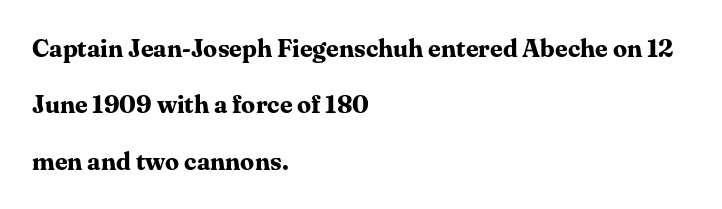
{"italic": "no", "bold": "yes", "underline": "no", "align": "left", "line_spacing": "loose", "line_spacing_ratio": 2.26, "letter_spacing": "normal", "letter_spacing_em": 0.0, "glyph_px": 25}
